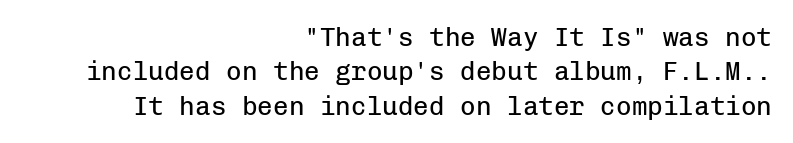
Q: Is the text bold? A: No.
Q: Is the text italic (slanted)? A: No, it is upright.
Q: Is the text underlined? A: No.
Q: How is the paragraph aligned? A: Right-aligned.
Q: Is the spacing between letters normal or unusually wide? A: Normal.
Q: Is the spacing between lines tight, normal or loose? A: Normal.
